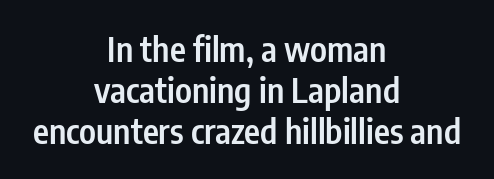
Q: Is the text bold? A: Semi-bold.
Q: Is the text italic (slanted)? A: No, it is upright.
Q: Is the typeface a serif or a sans-serif typeface? A: Sans-serif.
Q: Is the text underlined? A: No.
Q: How is the paragraph aligned? A: Centered.
Q: Is the spacing between letters normal or unusually wide? A: Normal.
Q: Width (condensed, normal, or wide)? A: Condensed.
Q: Stroke contrast? A: Low.
Q: x-height? A: Medium.
Q: Monospaced? A: No.
